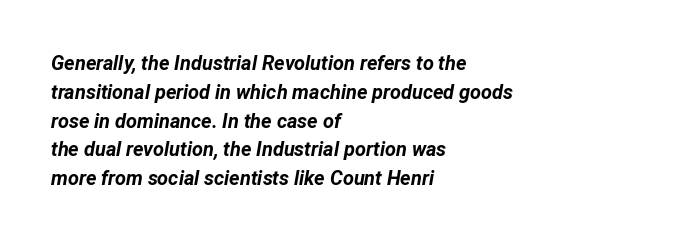
The image shows 20 px bold type, italic (leaning right); set left-aligned, normal line spacing (1.44x), normal letter spacing, not underlined.
